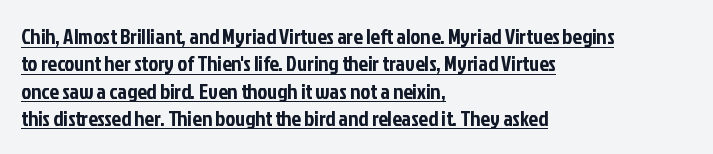
Reading down the block, your eye returns to a fixed left position each line. The gaps between neighbouring characters are ordinary and unremarkable. This block has exactly the height ordinary leading produces. Notice how a bar underscores the lettering throughout. Posture: straight, roman, zero tilt.
